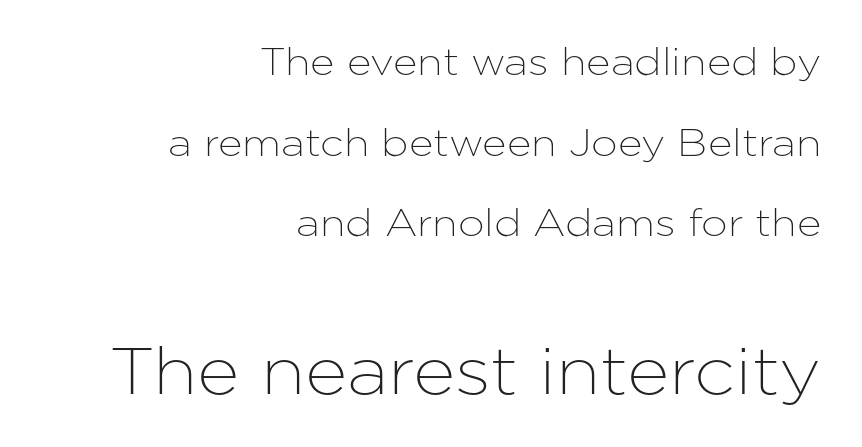
Q: Is the text italic (slanted)? A: No, it is upright.
Q: Is the typeface a serif or a sans-serif typeface? A: Sans-serif.
Q: Is the text underlined? A: No.
Q: How is the paragraph aligned? A: Right-aligned.
Q: Is the spacing between letters normal or unusually wide? A: Normal.
Q: Is the spacing between lines tight, normal or loose? A: Loose.
Q: Which block of text is set in a larger size, the first (top) or the second (bottom)? A: The second (bottom) one.
Q: Width (condensed, normal, or wide)? A: Normal.
Q: Stroke contrast? A: Low.
Q: x-height? A: Medium.
Q: Monospaced? A: No.
